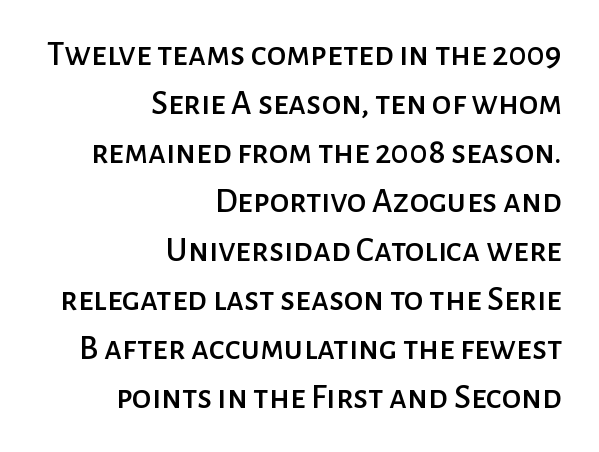
Q: Is the text italic (slanted)? A: No, it is upright.
Q: Is the typeface a serif or a sans-serif typeface? A: Sans-serif.
Q: Is the text underlined? A: No.
Q: How is the paragraph aligned? A: Right-aligned.
Q: Is the spacing between letters normal or unusually wide? A: Normal.
Q: Is the spacing between lines tight, normal or loose? A: Normal.
Q: Width (condensed, normal, or wide)? A: Normal.
Q: Stroke contrast? A: Low.
Q: x-height? A: Medium.
Q: Monospaced? A: No.
